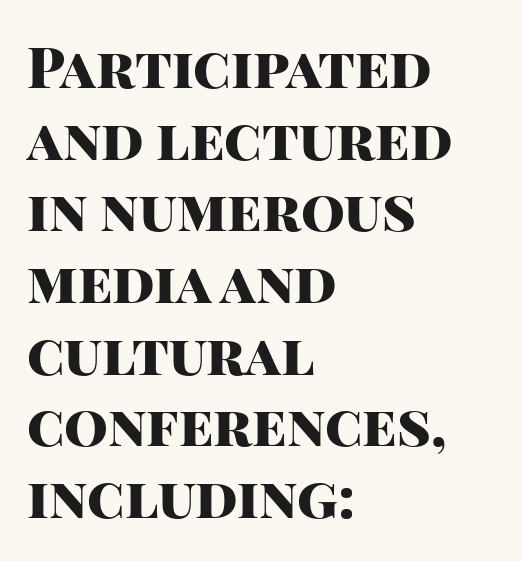
Q: Is the text bold? A: Yes.
Q: Is the text italic (slanted)? A: No, it is upright.
Q: Is the typeface a serif or a sans-serif typeface? A: Sans-serif.
Q: Is the text underlined? A: No.
Q: How is the paragraph aligned? A: Left-aligned.
Q: Is the spacing between letters normal or unusually wide? A: Normal.
Q: Is the spacing between lines tight, normal or loose? A: Normal.
Q: Width (condensed, normal, or wide)? A: Normal.
Q: Stroke contrast? A: High.
Q: x-height? A: Large.
Q: Monospaced? A: No.
